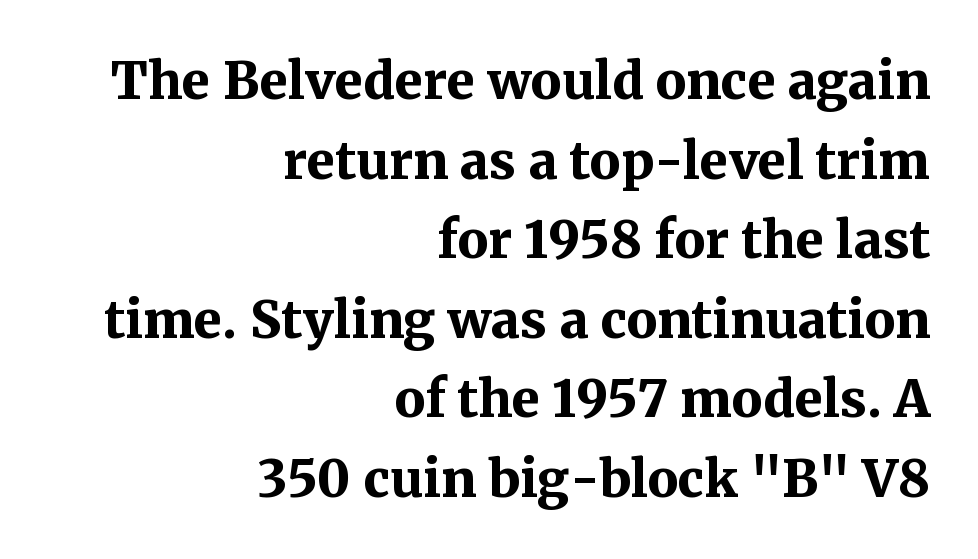
Q: Is the text bold? A: Yes.
Q: Is the text italic (slanted)? A: No, it is upright.
Q: Is the typeface a serif or a sans-serif typeface? A: Serif.
Q: Is the text underlined? A: No.
Q: How is the paragraph aligned? A: Right-aligned.
Q: Is the spacing between letters normal or unusually wide? A: Normal.
Q: Is the spacing between lines tight, normal or loose? A: Normal.
Q: Width (condensed, normal, or wide)? A: Normal.
Q: Stroke contrast? A: Medium.
Q: x-height? A: Medium.
Q: Monospaced? A: No.
